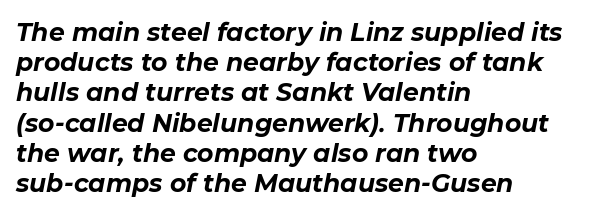
The image shows 25 px bold type, italic (leaning right); set left-aligned, line spacing 1.21x, normal letter spacing, not underlined.
